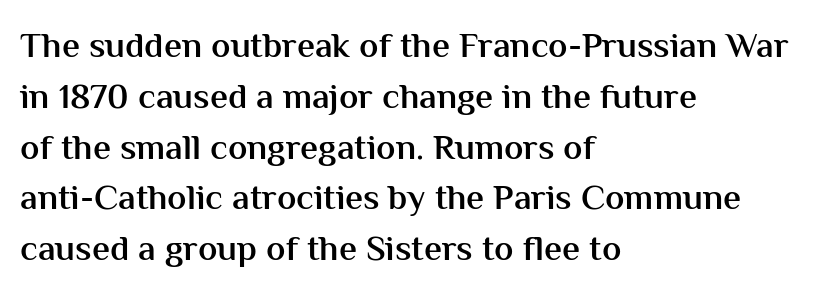
The image shows 36 px semibold sans-serif type, upright; set left-aligned, normal line spacing (1.41x), normal letter spacing, not underlined; medium stroke contrast and a medium x-height.
